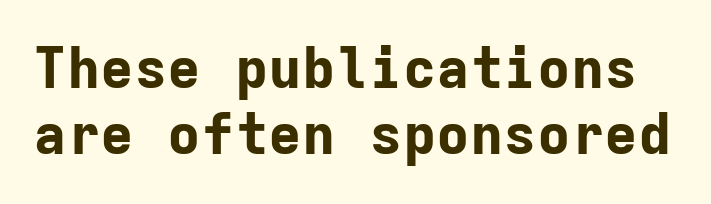
Q: Is the text bold? A: Yes.
Q: Is the text italic (slanted)? A: No, it is upright.
Q: Is the typeface a serif or a sans-serif typeface? A: Sans-serif.
Q: Is the text underlined? A: No.
Q: Is the spacing between letters normal or unusually wide? A: Normal.
Q: Width (condensed, normal, or wide)? A: Normal.
Q: Stroke contrast? A: Low.
Q: x-height? A: Medium.
Q: Monospaced? A: Yes.
